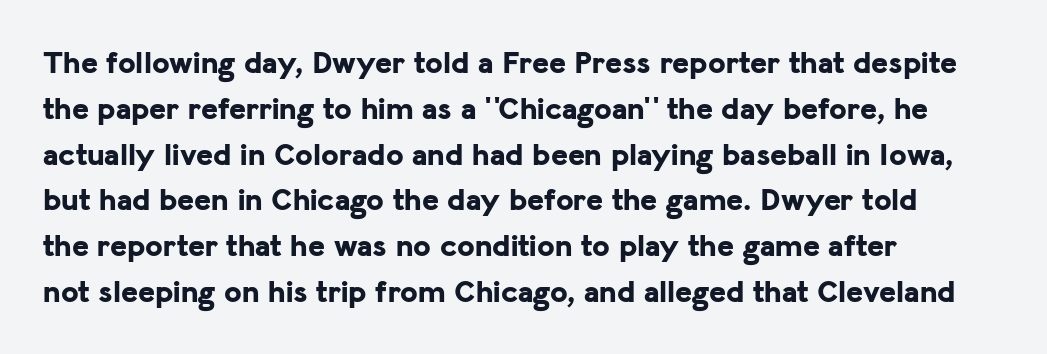
Reading down the block, your eye returns to a fixed left position each line. What stands out about the letter spacing? Nothing — it is the standard amount. The string is rendered with underlining switched off. A typesetter would mark this as roman, not italic.
